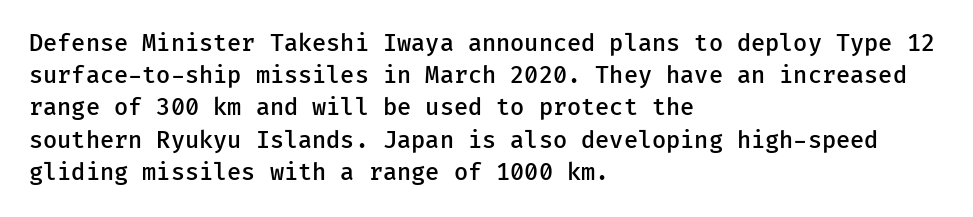
The image shows 23 px text type, upright; set left-aligned, normal line spacing (1.4x), normal letter spacing, not underlined.
